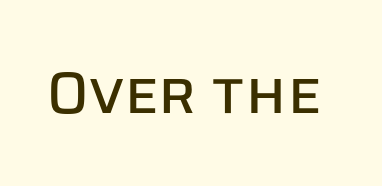
{"serif": "no", "italic": "no", "width": "normal", "stroke_contrast": "low", "x_height": "large", "monospaced": "no", "underline": "no", "letter_spacing": "normal", "letter_spacing_em": 0.0, "glyph_px": 58}
